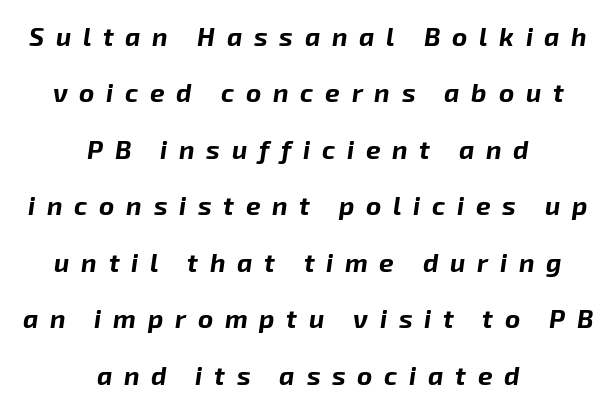
{"italic": "yes", "lean": "right", "slant_degrees": 8, "bold": "yes", "underline": "no", "align": "center", "line_spacing": "loose", "line_spacing_ratio": 2.17, "letter_spacing": "wide", "letter_spacing_em": 0.45, "glyph_px": 26}
